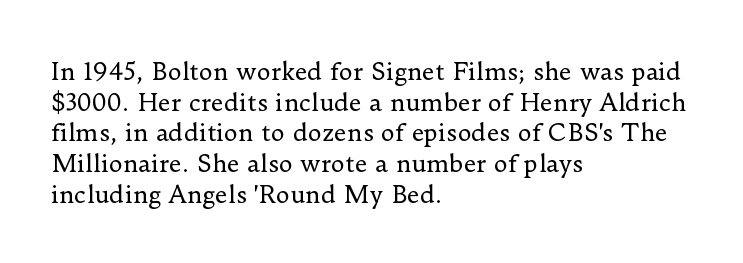
Is the type heavy? It reads as light-to-regular instead. Leftover space on each line is placed entirely after the last word. Characters follow at the spacing the type designer built in. The passage shown stacks its lines at a standard gap.
